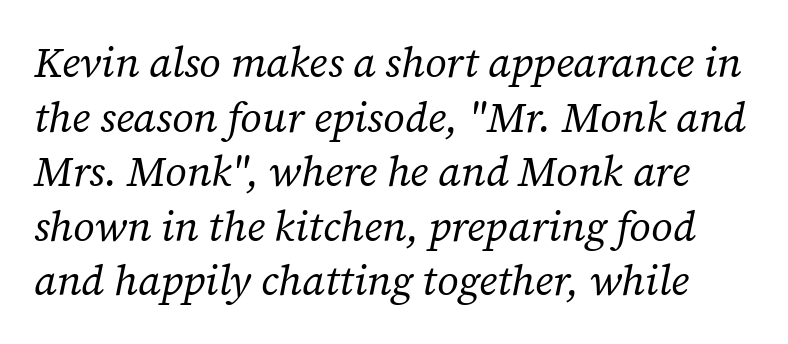
The image shows 42 px regular-weight serif type, italic (leaning right); set normal line spacing (1.3x), normal letter spacing, not underlined; low stroke contrast and a medium x-height.
